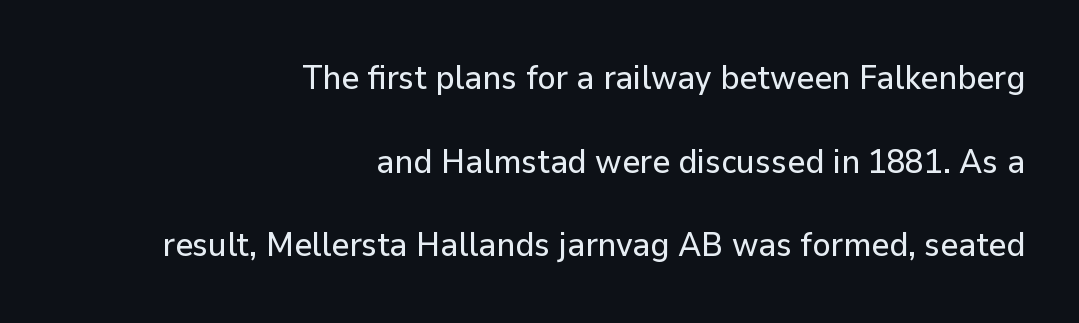
{"serif": "no", "italic": "no", "width": "normal", "stroke_contrast": "low", "x_height": "medium", "monospaced": "no", "underline": "no", "align": "right", "line_spacing": "loose", "line_spacing_ratio": 2.46, "letter_spacing": "normal", "letter_spacing_em": 0.0, "glyph_px": 34}
